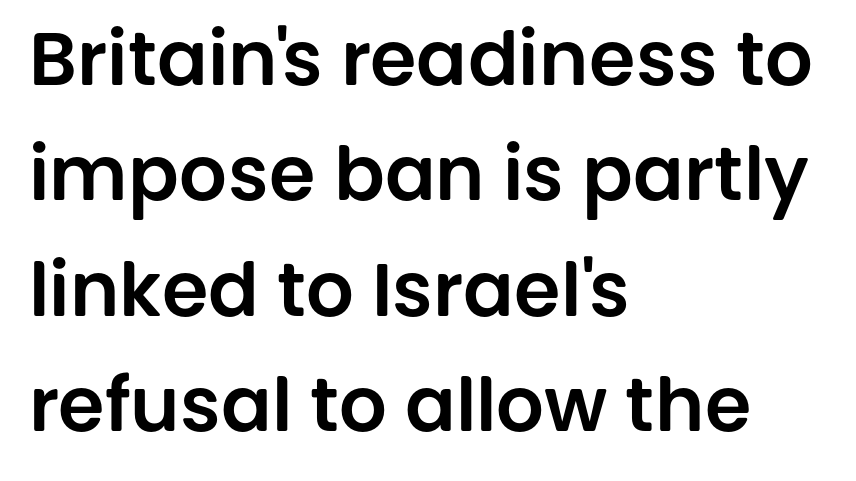
The image shows 75 px sans-serif type, upright; set left-aligned, normal line spacing (1.54x), normal letter spacing, not underlined; low stroke contrast and a large x-height.
